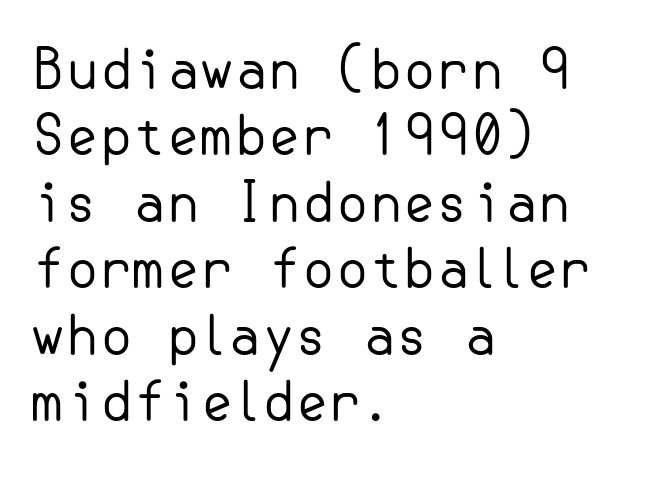
Compared with typical body copy, the letter spacing here is the same. Is the type heavy? It reads as light-to-regular instead. Does the type have serifs? No, each stem ends abruptly. Just letters on the line, the space beneath them empty.
